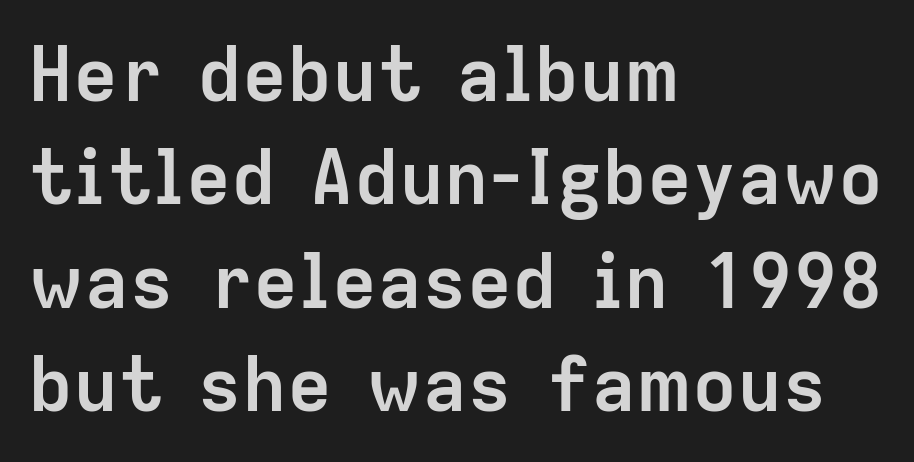
{"serif": "no", "italic": "no", "bold": "yes", "weight": "semibold", "width": "normal", "stroke_contrast": "low", "x_height": "medium", "monospaced": "no", "underline": "no", "align": "left", "line_spacing": "normal", "line_spacing_ratio": 1.38, "letter_spacing": "normal", "letter_spacing_em": 0.0, "glyph_px": 75}
